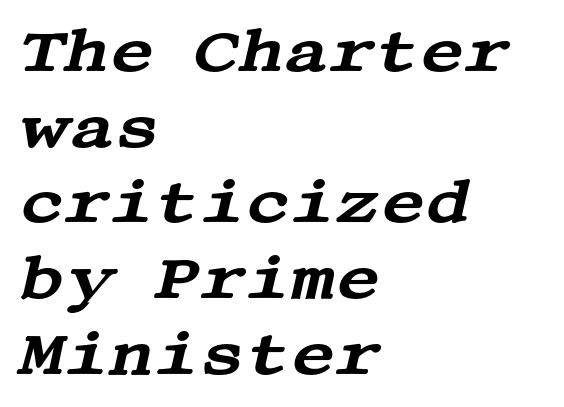
{"serif": "yes", "italic": "yes", "lean": "right", "slant_degrees": 13, "width": "wide", "stroke_contrast": "medium", "x_height": "large", "underline": "no", "align": "left", "line_spacing_ratio": 1.24, "letter_spacing": "normal", "letter_spacing_em": 0.0, "glyph_px": 61}
